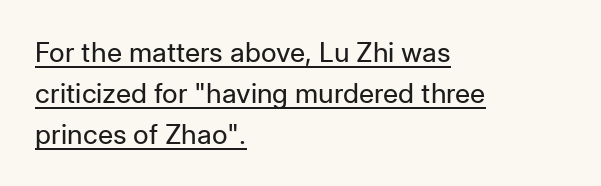
The image shows 27 px text type, upright; set left-aligned, normal line spacing (1.51x), normal letter spacing, underlined.
